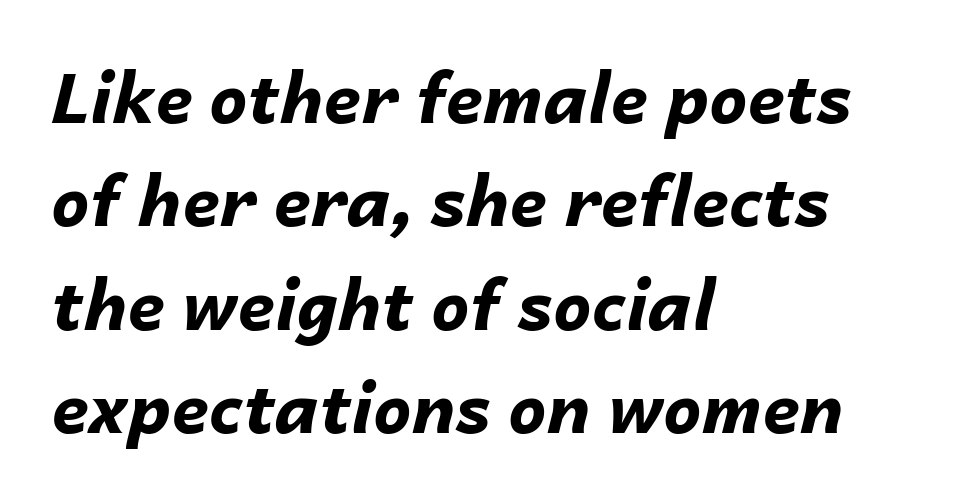
Q: Is the text bold? A: Yes.
Q: Is the text italic (slanted)? A: Yes, it leans right by about 14 degrees.
Q: Is the text underlined? A: No.
Q: How is the paragraph aligned? A: Left-aligned.
Q: Is the spacing between letters normal or unusually wide? A: Normal.
Q: Is the spacing between lines tight, normal or loose? A: Normal.
Q: Width (condensed, normal, or wide)? A: Normal.
Q: Stroke contrast? A: Low.
Q: x-height? A: Medium.
Q: Monospaced? A: No.
